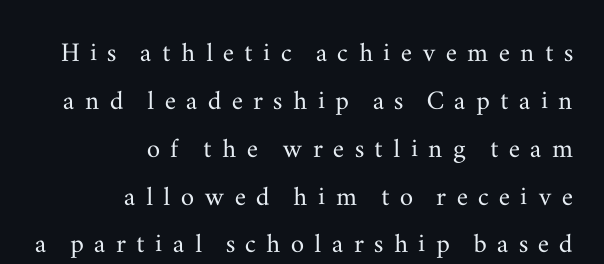
Type without underlining. Line ends are locked; line starts wander. The letters carry serifs — small finishing strokes at the ends of their stems. Tracking value appears strongly positive — letters spread wide. The designer left line spacing at the default. This is roman type, the default non-slanted kind.
